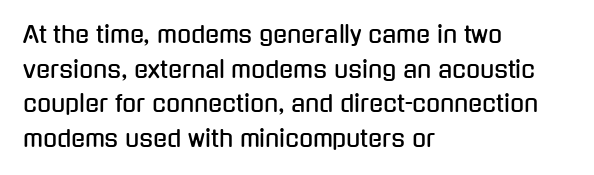
The image shows 23 px text type, upright; set left-aligned, normal line spacing (1.51x), normal letter spacing, not underlined.
